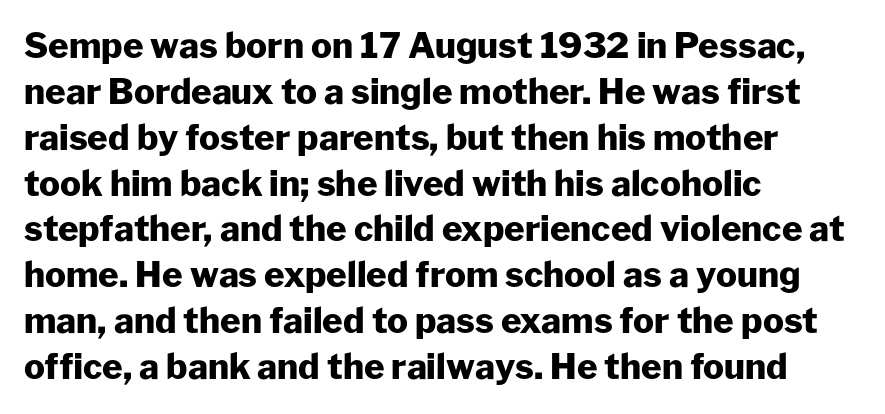
The image shows 35 px heavy sans-serif type, upright; set left-aligned, normal line spacing (1.31x), normal letter spacing, not underlined; low stroke contrast and a medium x-height.
